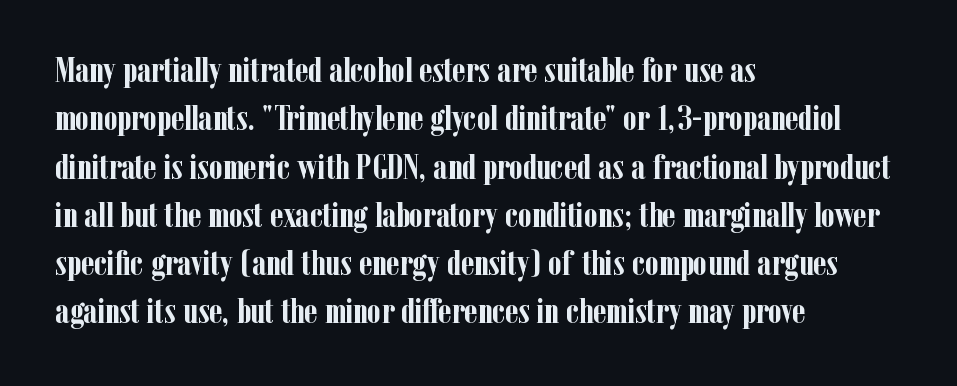
Q: Is the text bold? A: Yes.
Q: Is the text italic (slanted)? A: No, it is upright.
Q: Is the typeface a serif or a sans-serif typeface? A: Serif.
Q: Is the text underlined? A: No.
Q: How is the paragraph aligned? A: Left-aligned.
Q: Is the spacing between letters normal or unusually wide? A: Normal.
Q: Is the spacing between lines tight, normal or loose? A: Normal.
Q: Width (condensed, normal, or wide)? A: Condensed.
Q: Stroke contrast? A: Low.
Q: x-height? A: Medium.
Q: Monospaced? A: No.
